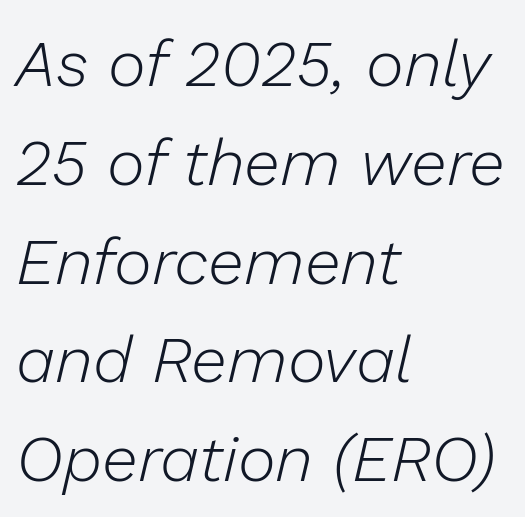
{"italic": "yes", "lean": "right", "slant_degrees": 13, "bold": "no", "weight": "light", "width": "normal", "stroke_contrast": "low", "x_height": "medium", "monospaced": "no", "underline": "no", "align": "left", "line_spacing": "normal", "line_spacing_ratio": 1.52, "letter_spacing": "normal", "letter_spacing_em": 0.0, "glyph_px": 65}
